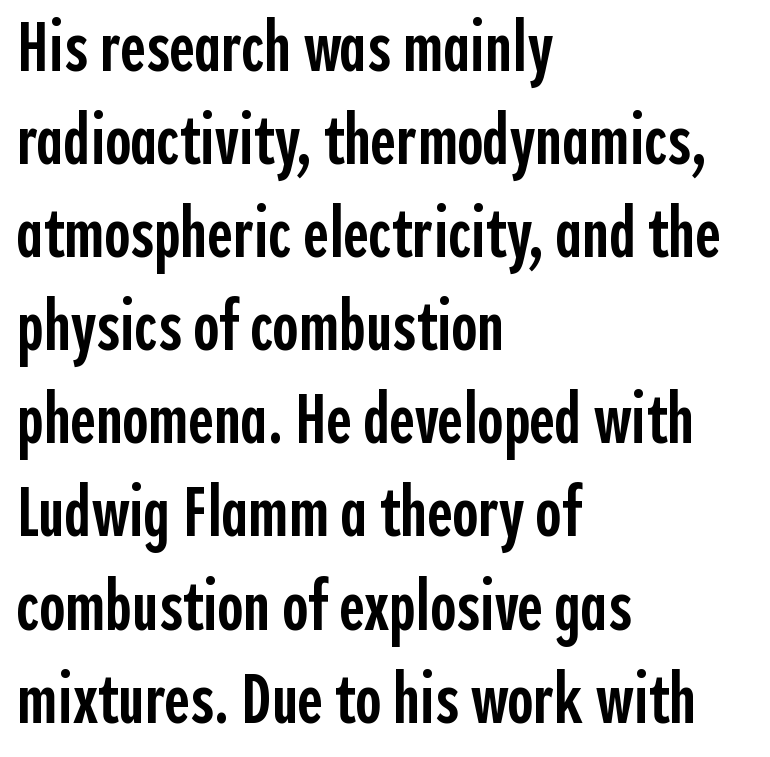
{"serif": "no", "italic": "no", "bold": "semi", "weight": "semibold", "width": "condensed", "x_height": "medium", "monospaced": "no", "underline": "no", "align": "left", "line_spacing": "normal", "line_spacing_ratio": 1.33, "letter_spacing": "normal", "letter_spacing_em": 0.0, "glyph_px": 70}
